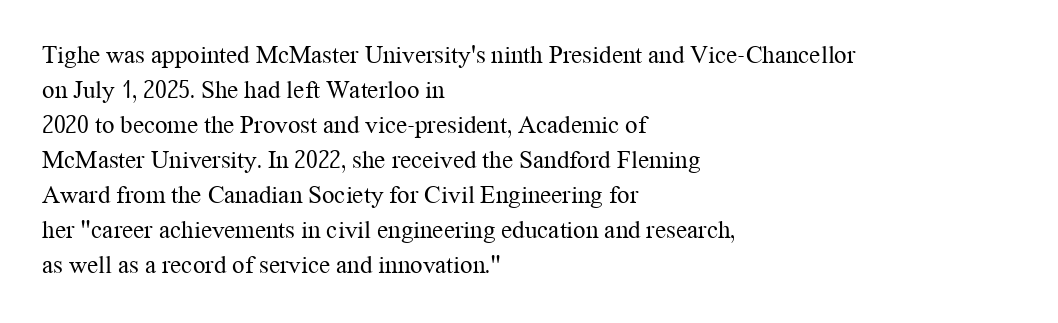
{"italic": "no", "bold": "no", "underline": "no", "align": "left", "line_spacing": "normal", "line_spacing_ratio": 1.4, "letter_spacing": "normal", "letter_spacing_em": 0.0, "glyph_px": 25}
